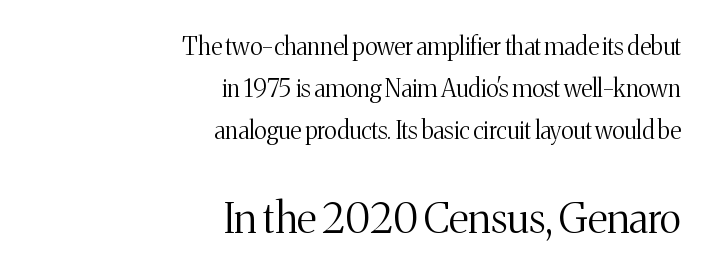
{"serif": "yes", "italic": "no", "bold": "no", "weight": "light", "width": "normal", "stroke_contrast": "medium", "x_height": "medium", "monospaced": "no", "underline": "no", "align": "right", "line_spacing_ratio": 1.75, "letter_spacing": "normal", "letter_spacing_em": 0.0, "larger_block": "second", "size_ratio": 1.75, "glyph_px": 42}
